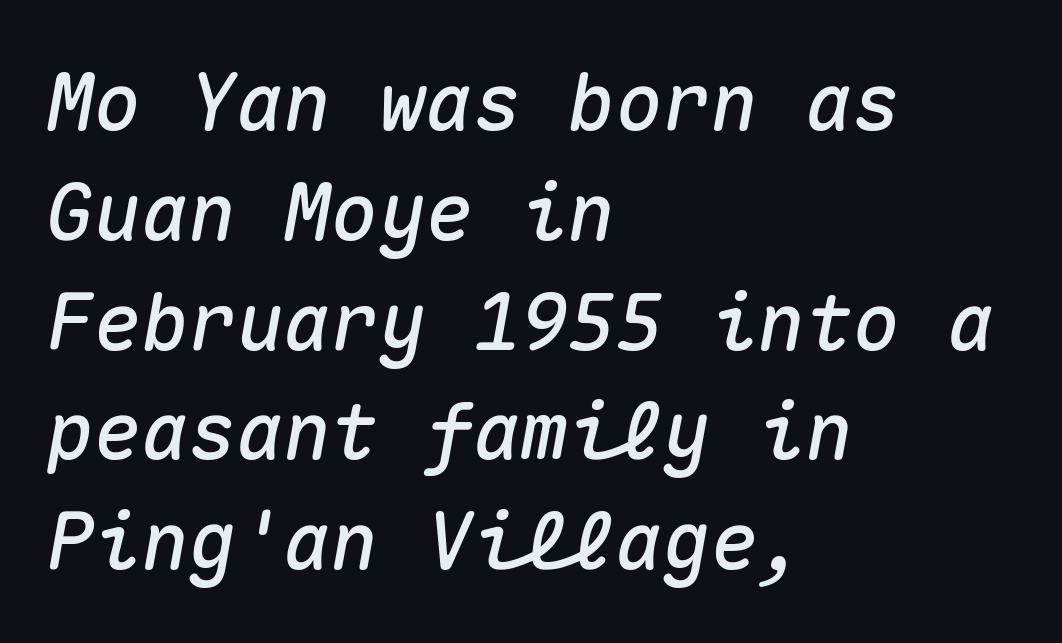
Q: Is the text italic (slanted)? A: Yes, it leans right by about 10 degrees.
Q: Is the text underlined? A: No.
Q: How is the paragraph aligned? A: Left-aligned.
Q: Is the spacing between letters normal or unusually wide? A: Normal.
Q: Is the spacing between lines tight, normal or loose? A: Normal.
Q: Width (condensed, normal, or wide)? A: Normal.
Q: Stroke contrast? A: Medium.
Q: x-height? A: Medium.
Q: Monospaced? A: Yes.
